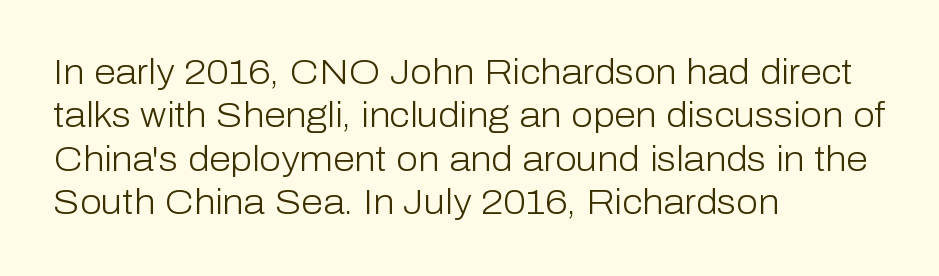
{"serif": "no", "italic": "no", "bold": "no", "weight": "light", "width": "normal", "stroke_contrast": "low", "x_height": "medium", "monospaced": "no", "underline": "no", "align": "left", "line_spacing_ratio": 1.24, "letter_spacing": "normal", "letter_spacing_em": 0.0, "glyph_px": 35}
